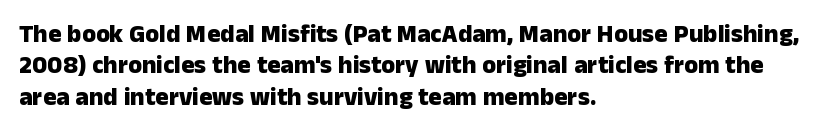
Q: Is the text bold? A: Yes.
Q: Is the text italic (slanted)? A: No, it is upright.
Q: Is the text underlined? A: No.
Q: How is the paragraph aligned? A: Left-aligned.
Q: Is the spacing between letters normal or unusually wide? A: Normal.
Q: Is the spacing between lines tight, normal or loose? A: Normal.
